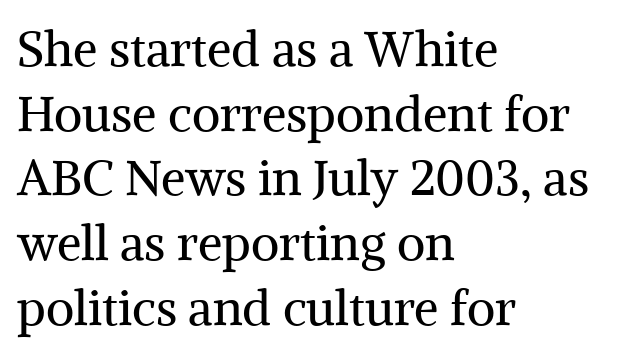
Every stem runs plumb, perpendicular to the baseline. Compared with a centered layout, this one pins lines to the left instead. Tracking value appears to be zero — textbook default spacing. You could not count columns in this text — the font is proportionally spaced.
